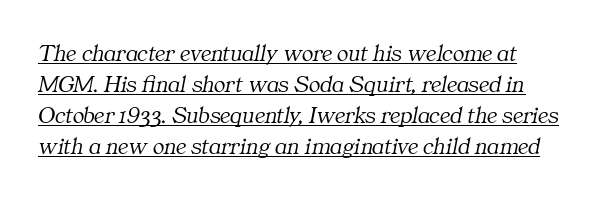
{"italic": "yes", "lean": "right", "slant_degrees": 11, "bold": "no", "underline": "yes", "align": "left", "line_spacing": "normal", "line_spacing_ratio": 1.29, "letter_spacing": "normal", "letter_spacing_em": 0.0, "glyph_px": 24}
